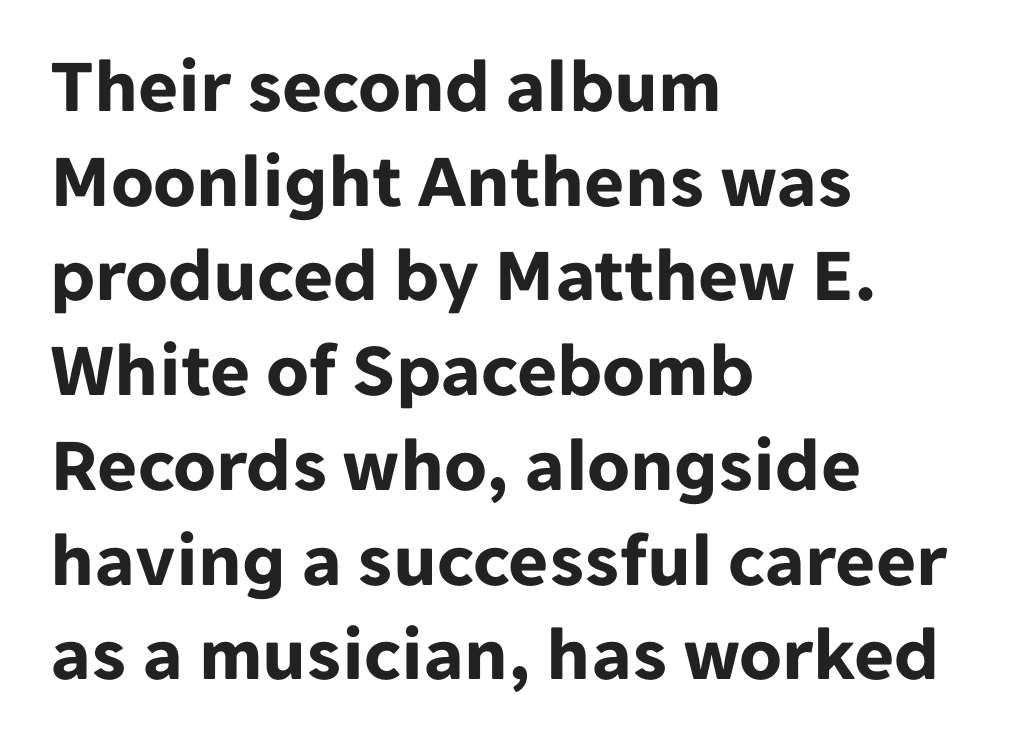
The glyphs in this specimen are sans serif. You could not count columns in this text — the font is proportionally spaced. The letters stand upright; this is a roman face. Compared with an ordinary text face, these strokes are far heavier — a full bold. Look at the tracking — it's just the regular setting, nothing added.
